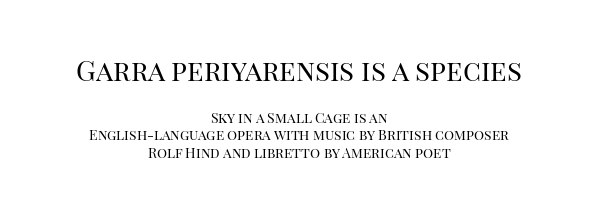
Q: Is the text bold? A: No.
Q: Is the text italic (slanted)? A: No, it is upright.
Q: Is the typeface a serif or a sans-serif typeface? A: Serif.
Q: Is the text underlined? A: No.
Q: How is the paragraph aligned? A: Centered.
Q: Is the spacing between letters normal or unusually wide? A: Normal.
Q: Which block of text is set in a larger size, the first (top) or the second (bottom)? A: The first (top) one.
Q: Width (condensed, normal, or wide)? A: Normal.
Q: Stroke contrast? A: High.
Q: x-height? A: Large.
Q: Monospaced? A: No.
